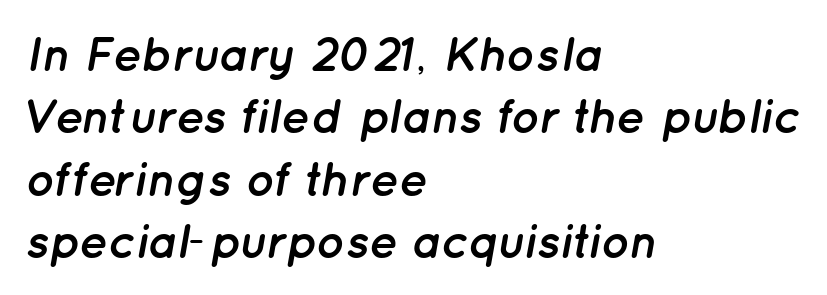
{"italic": "yes", "lean": "right", "slant_degrees": 12, "bold": "yes", "weight": "semibold", "width": "normal", "stroke_contrast": "low", "x_height": "medium", "monospaced": "no", "underline": "no", "align": "left", "line_spacing": "normal", "line_spacing_ratio": 1.3, "letter_spacing": "normal", "letter_spacing_em": 0.0, "glyph_px": 48}
